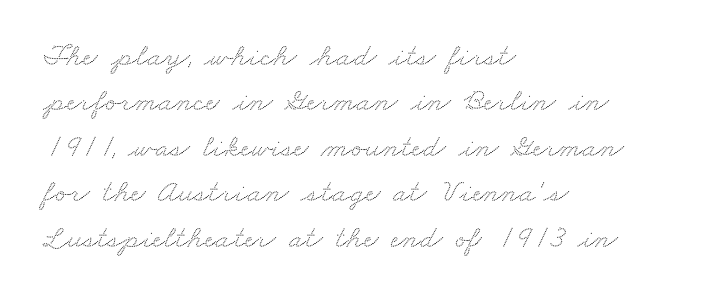
{"serif": "yes", "width": "wide", "stroke_contrast": "medium", "x_height": "small", "monospaced": "no", "underline": "no", "align": "left", "line_spacing": "normal", "line_spacing_ratio": 1.42, "letter_spacing": "normal", "letter_spacing_em": 0.0, "glyph_px": 32}
